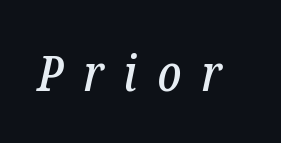
The image shows 50 px condensed serif type, italic (leaning right); set unusually wide letter spacing (+0.4 em), not underlined; low stroke contrast and a medium x-height.
